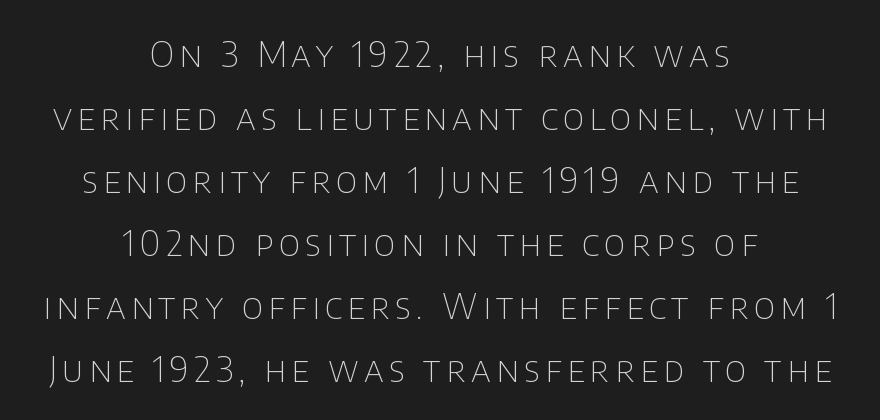
Q: Is the text bold? A: No.
Q: Is the text italic (slanted)? A: No, it is upright.
Q: Is the typeface a serif or a sans-serif typeface? A: Sans-serif.
Q: Is the text underlined? A: No.
Q: How is the paragraph aligned? A: Centered.
Q: Width (condensed, normal, or wide)? A: Normal.
Q: Stroke contrast? A: Low.
Q: x-height? A: Large.
Q: Monospaced? A: No.
